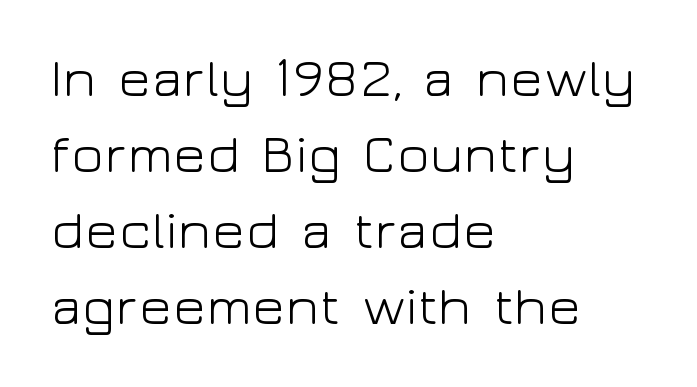
{"serif": "no", "italic": "no", "bold": "no", "weight": "light", "width": "wide", "stroke_contrast": "low", "x_height": "medium", "monospaced": "no", "underline": "no", "align": "left", "line_spacing": "normal", "line_spacing_ratio": 1.41, "letter_spacing": "normal", "letter_spacing_em": 0.0, "glyph_px": 54}
